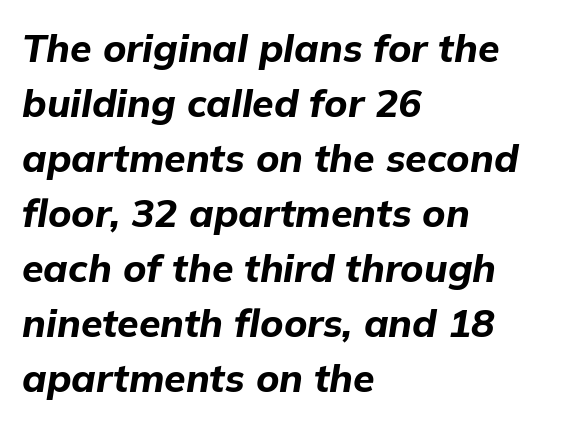
Q: Is the text bold? A: Yes.
Q: Is the text italic (slanted)? A: Yes, it leans right by about 9 degrees.
Q: Is the text underlined? A: No.
Q: How is the paragraph aligned? A: Left-aligned.
Q: Is the spacing between letters normal or unusually wide? A: Normal.
Q: Is the spacing between lines tight, normal or loose? A: Normal.
Q: Width (condensed, normal, or wide)? A: Normal.
Q: Stroke contrast? A: Low.
Q: x-height? A: Medium.
Q: Monospaced? A: No.
